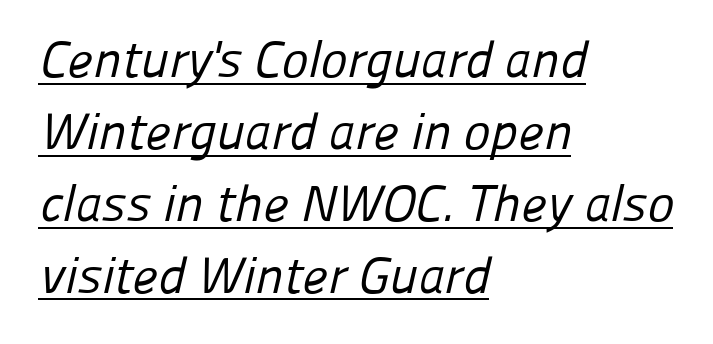
Q: Is the text bold? A: No.
Q: Is the typeface a serif or a sans-serif typeface? A: Sans-serif.
Q: Is the text underlined? A: Yes.
Q: How is the paragraph aligned? A: Left-aligned.
Q: Is the spacing between letters normal or unusually wide? A: Normal.
Q: Is the spacing between lines tight, normal or loose? A: Normal.
Q: Width (condensed, normal, or wide)? A: Normal.
Q: Stroke contrast? A: Low.
Q: x-height? A: Medium.
Q: Monospaced? A: No.
